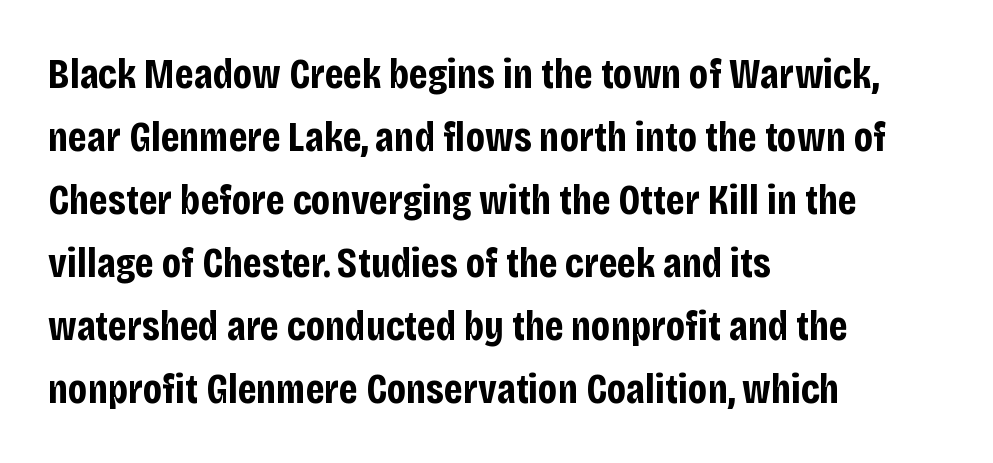
Q: Is the text bold? A: Yes.
Q: Is the text italic (slanted)? A: No, it is upright.
Q: Is the typeface a serif or a sans-serif typeface? A: Sans-serif.
Q: Is the text underlined? A: No.
Q: How is the paragraph aligned? A: Left-aligned.
Q: Is the spacing between letters normal or unusually wide? A: Normal.
Q: Is the spacing between lines tight, normal or loose? A: Normal.
Q: Width (condensed, normal, or wide)? A: Condensed.
Q: Stroke contrast? A: Low.
Q: x-height? A: Large.
Q: Monospaced? A: No.
